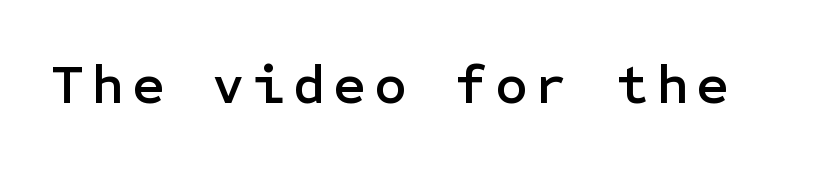
Q: Is the text italic (slanted)? A: No, it is upright.
Q: Is the typeface a serif or a sans-serif typeface? A: Sans-serif.
Q: Is the text underlined? A: No.
Q: Width (condensed, normal, or wide)? A: Normal.
Q: Stroke contrast? A: Low.
Q: x-height? A: Medium.
